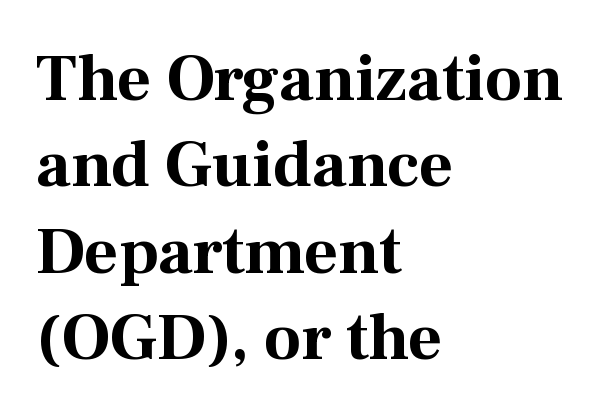
{"serif": "yes", "italic": "no", "bold": "yes", "weight": "bold", "width": "normal", "stroke_contrast": "medium", "x_height": "medium", "monospaced": "no", "underline": "no", "align": "left", "line_spacing": "normal", "line_spacing_ratio": 1.31, "letter_spacing": "normal", "letter_spacing_em": 0.0, "glyph_px": 66}
